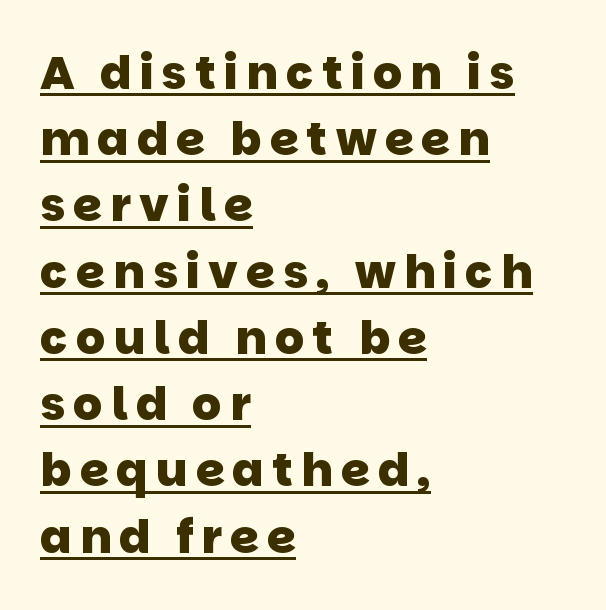
Q: Is the text bold? A: Yes.
Q: Is the typeface a serif or a sans-serif typeface? A: Sans-serif.
Q: Is the text underlined? A: Yes.
Q: How is the paragraph aligned? A: Left-aligned.
Q: Is the spacing between lines tight, normal or loose? A: Normal.
Q: Width (condensed, normal, or wide)? A: Normal.
Q: Stroke contrast? A: Low.
Q: x-height? A: Large.
Q: Monospaced? A: No.
